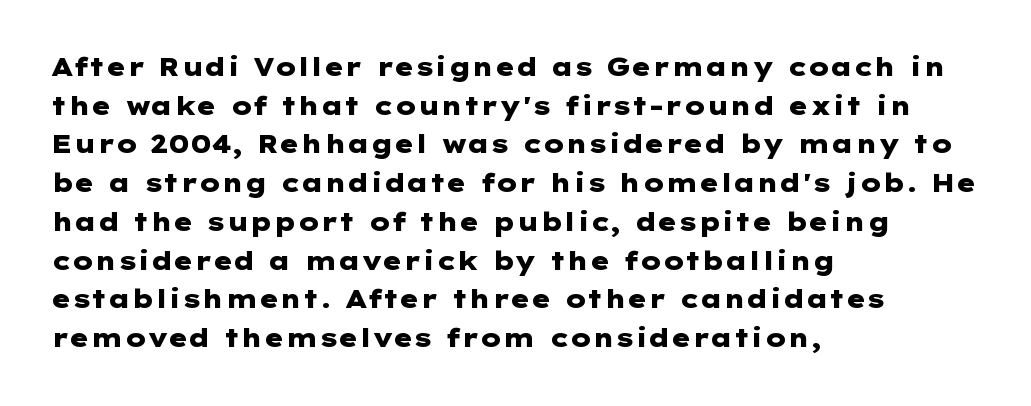
Lines of text with bare space underneath. Default kerning and tracking; the words read as compact shapes. Typeset ragged right — the left edge is the straight one. Regarding leading, the lines here are spaced in the standard way. Every stem runs plumb, perpendicular to the baseline.
